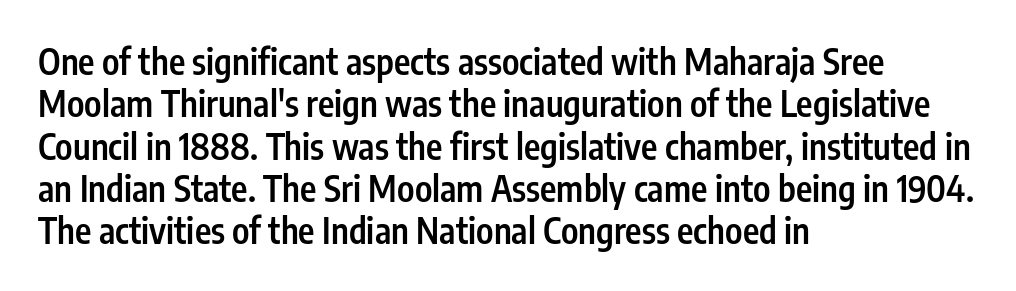
Q: Is the text bold? A: Semi-bold.
Q: Is the text italic (slanted)? A: No, it is upright.
Q: Is the typeface a serif or a sans-serif typeface? A: Sans-serif.
Q: Is the text underlined? A: No.
Q: How is the paragraph aligned? A: Left-aligned.
Q: Is the spacing between letters normal or unusually wide? A: Normal.
Q: Width (condensed, normal, or wide)? A: Condensed.
Q: Stroke contrast? A: Low.
Q: x-height? A: Medium.
Q: Monospaced? A: No.
